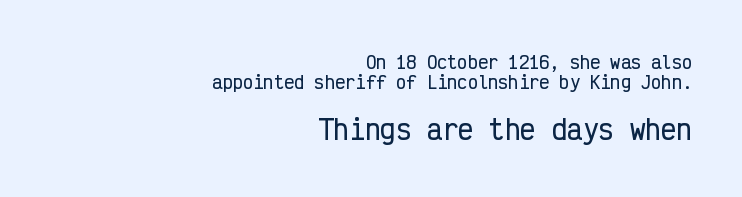
The rendering anchors every line to the right-hand side. Do the letters lean? They stand straight. Here the glyphs are tracked normally, forming tight word shapes. Visually, the bottom section dominates because its glyphs are scaled up. Anything drawn beneath the words? Only blank space.
